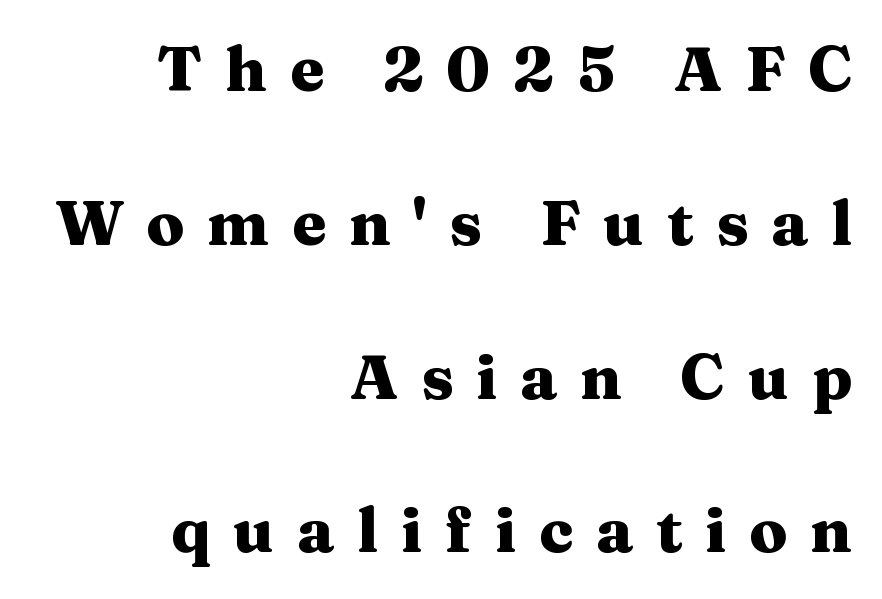
Teacher's note: observe the even right margin — that is flush-right alignment. A full-strength bold gives these letters their thick strokes. The letters are spread apart with noticeably loose tracking. Interline gaps are noticeably wide in this sample. In terms of posture, this sample is upright. What kind of face is this? One with serifs.
